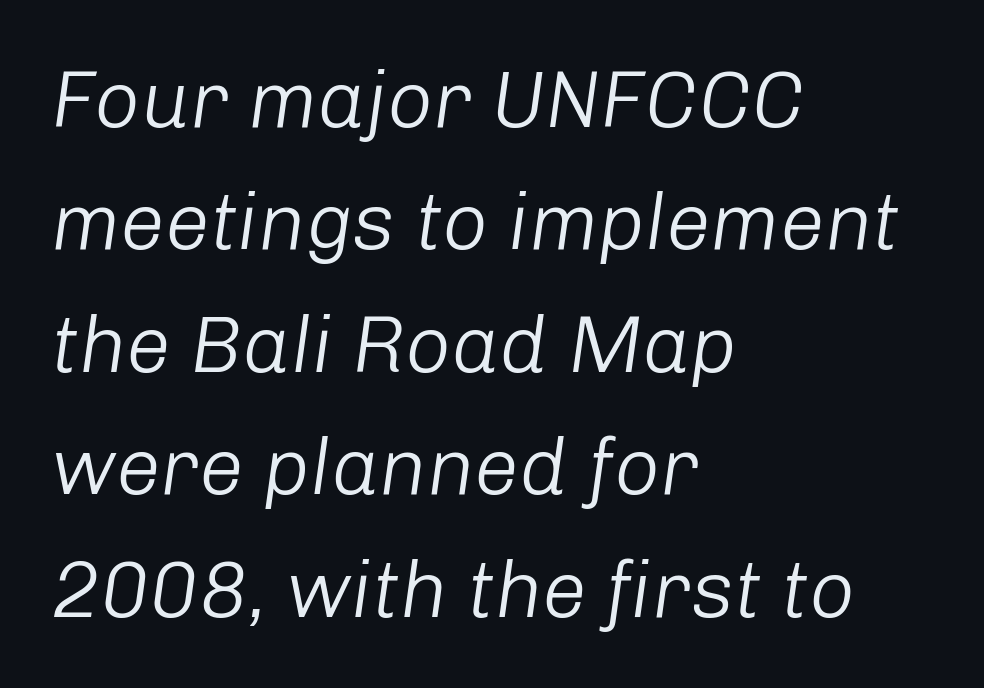
Q: Is the text bold? A: No.
Q: Is the text italic (slanted)? A: Yes, it leans right by about 8 degrees.
Q: Is the text underlined? A: No.
Q: How is the paragraph aligned? A: Left-aligned.
Q: Is the spacing between letters normal or unusually wide? A: Normal.
Q: Is the spacing between lines tight, normal or loose? A: Normal.
Q: Width (condensed, normal, or wide)? A: Normal.
Q: Stroke contrast? A: Low.
Q: x-height? A: Medium.
Q: Monospaced? A: No.
